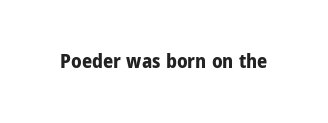
{"italic": "no", "bold": "yes", "underline": "no", "letter_spacing": "normal", "letter_spacing_em": 0.0, "glyph_px": 20}
